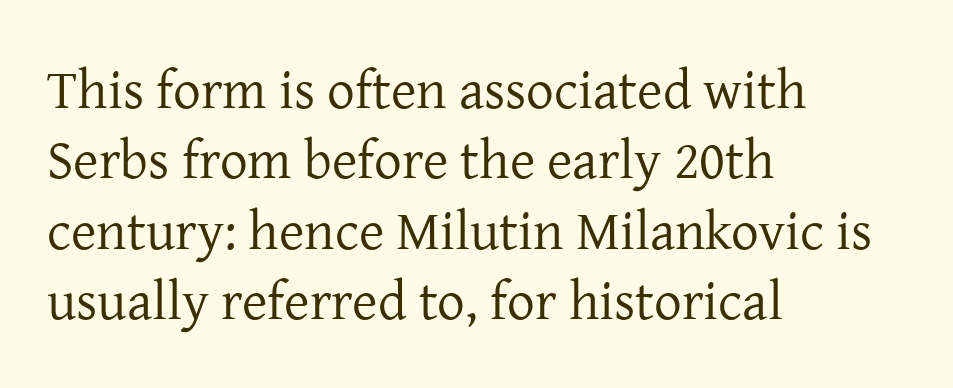
{"serif": "yes", "italic": "no", "bold": "no", "weight": "regular", "width": "normal", "stroke_contrast": "low", "x_height": "medium", "monospaced": "no", "underline": "no", "align": "left", "line_spacing": "normal", "line_spacing_ratio": 1.28, "letter_spacing": "normal", "letter_spacing_em": 0.0, "glyph_px": 55}
